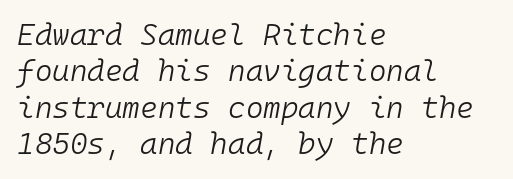
Just letters on the line, the space beneath them empty. Monospaced: the letters line up in strict vertical columns. Horizontally, the lines are justified to the leading edge only. This sample uses plain, unmodified letter spacing. Italic: yes, the glyphs are oblique. The strokes carry an ordinary text weight at most.
